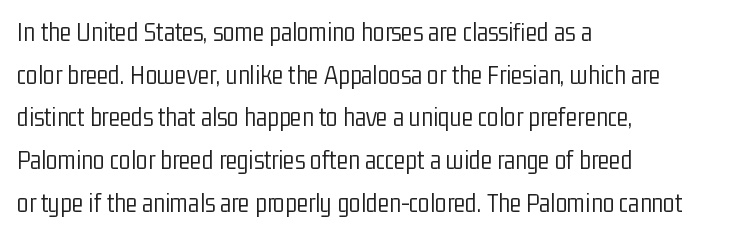
The ragged edge is on the right, which tells us the setting is flush left. Vertical strokes here are truly vertical. Heaviness? Minimal to ordinary, like unemphasized prose. Lines of text with bare space underneath.
